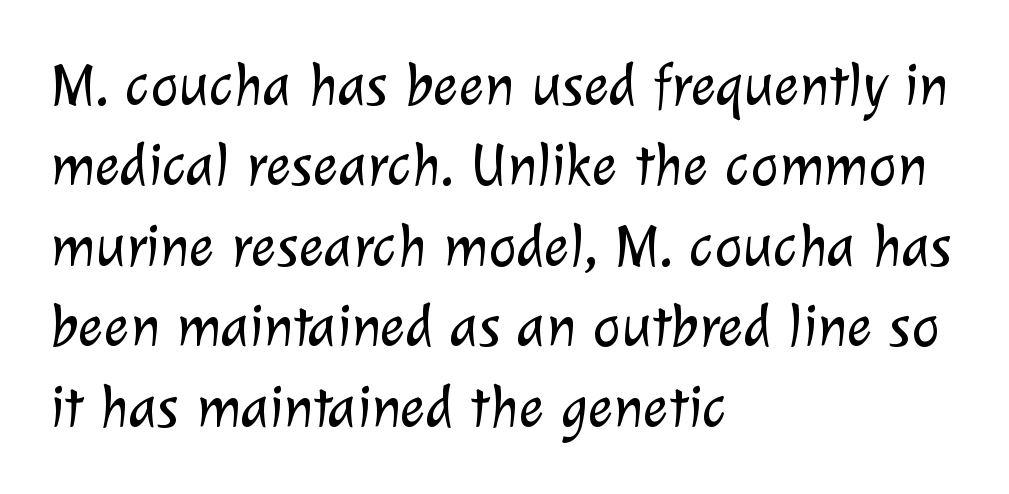
Q: Is the text bold? A: No.
Q: Is the typeface a serif or a sans-serif typeface? A: Sans-serif.
Q: Is the text underlined? A: No.
Q: How is the paragraph aligned? A: Left-aligned.
Q: Is the spacing between letters normal or unusually wide? A: Normal.
Q: Is the spacing between lines tight, normal or loose? A: Normal.
Q: Width (condensed, normal, or wide)? A: Normal.
Q: Stroke contrast? A: Low.
Q: x-height? A: Medium.
Q: Monospaced? A: No.
